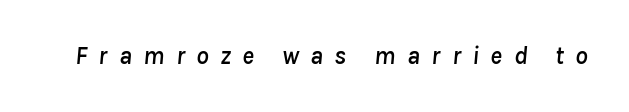
Display-style spreading of the glyphs; the letterfit is very open. Just letters on the line, the space beneath them empty. There's an unmistakable incline to the writing here.
